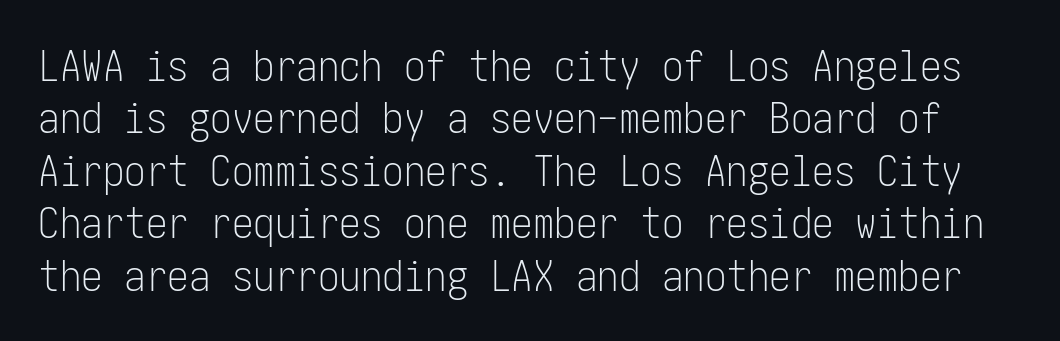
The image shows 43 px light, condensed sans-serif type, upright; set line spacing 1.22x, normal letter spacing, not underlined; low stroke contrast and a medium x-height.
